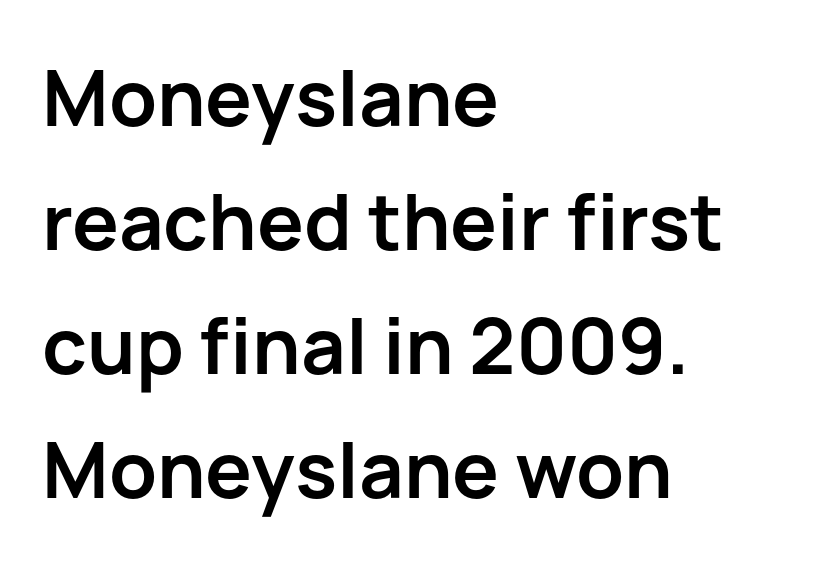
The image shows 78 px semibold sans-serif type, upright; set left-aligned, normal line spacing (1.59x), normal letter spacing, not underlined; low stroke contrast and a medium x-height.
